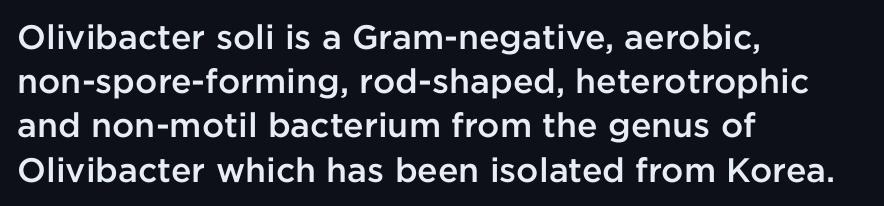
{"serif": "no", "italic": "no", "bold": "semi", "weight": "semibold", "width": "normal", "stroke_contrast": "low", "x_height": "medium", "monospaced": "no", "underline": "no", "align": "left", "line_spacing": "normal", "line_spacing_ratio": 1.3, "letter_spacing": "normal", "letter_spacing_em": 0.0, "glyph_px": 34}
